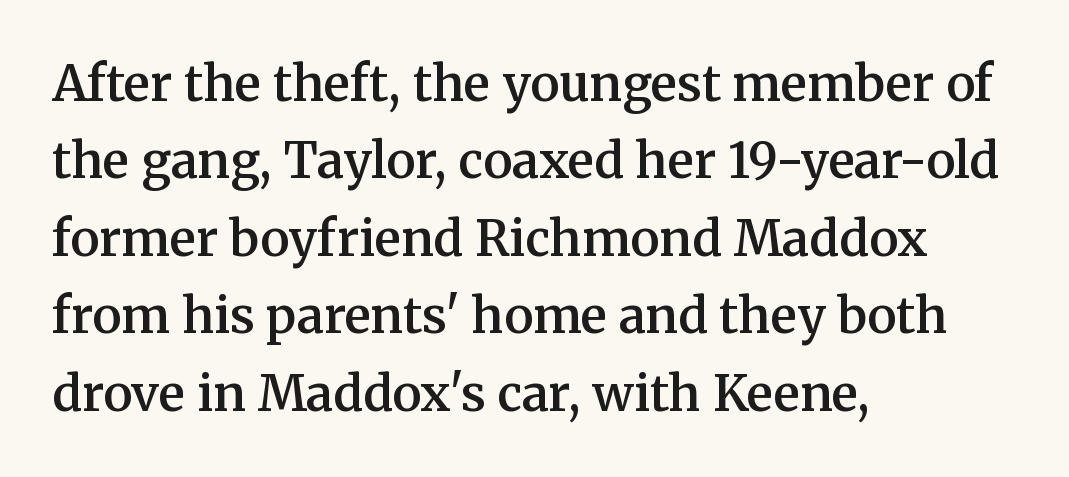
{"serif": "yes", "italic": "no", "bold": "semi", "weight": "semibold", "width": "normal", "stroke_contrast": "medium", "x_height": "medium", "monospaced": "no", "underline": "no", "align": "left", "line_spacing": "normal", "line_spacing_ratio": 1.58, "letter_spacing": "normal", "letter_spacing_em": 0.0, "glyph_px": 49}
